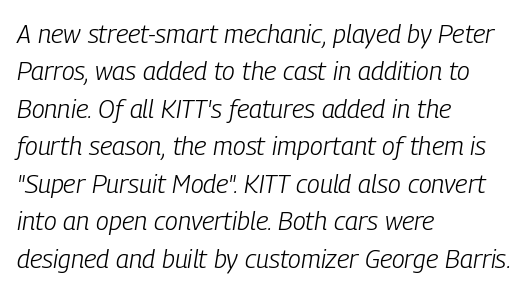
Q: Is the text bold? A: No.
Q: Is the text italic (slanted)? A: Yes, it leans right by about 9 degrees.
Q: Is the text underlined? A: No.
Q: How is the paragraph aligned? A: Left-aligned.
Q: Is the spacing between letters normal or unusually wide? A: Normal.
Q: Is the spacing between lines tight, normal or loose? A: Normal.
